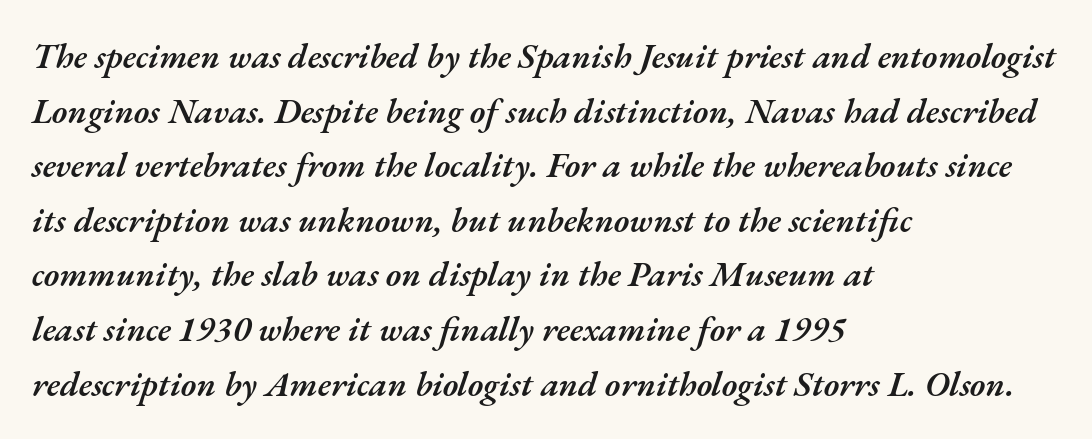
The image shows 35 px semibold type, italic (leaning right); set left-aligned, normal line spacing (1.56x), normal letter spacing, not underlined; medium stroke contrast and a small x-height.
